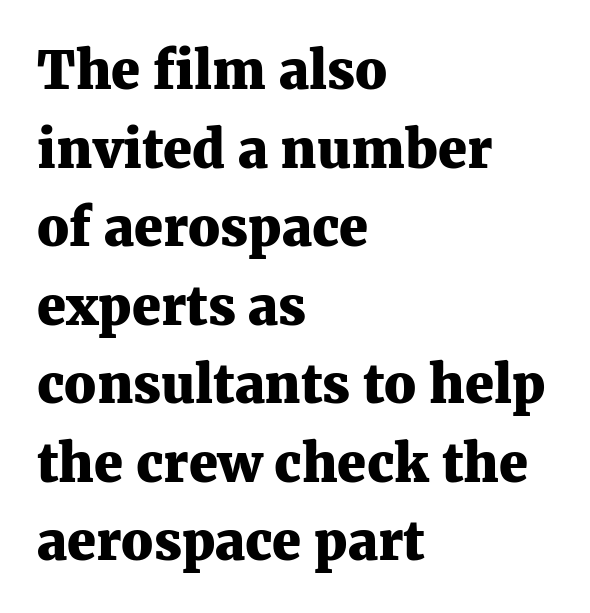
{"serif": "yes", "italic": "no", "bold": "yes", "weight": "heavy", "width": "normal", "stroke_contrast": "medium", "x_height": "medium", "monospaced": "no", "underline": "no", "align": "left", "line_spacing": "normal", "line_spacing_ratio": 1.51, "letter_spacing": "normal", "letter_spacing_em": 0.0, "glyph_px": 52}
